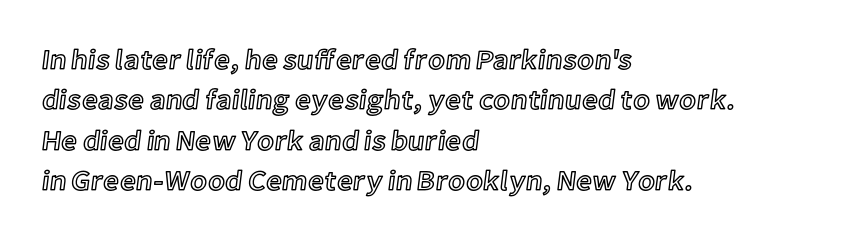
Q: Is the text italic (slanted)? A: Yes.
Q: Is the text underlined? A: No.
Q: How is the paragraph aligned? A: Left-aligned.
Q: Is the spacing between letters normal or unusually wide? A: Normal.
Q: Is the spacing between lines tight, normal or loose? A: Normal.
Q: Width (condensed, normal, or wide)? A: Normal.
Q: x-height? A: Medium.
Q: Monospaced? A: No.
